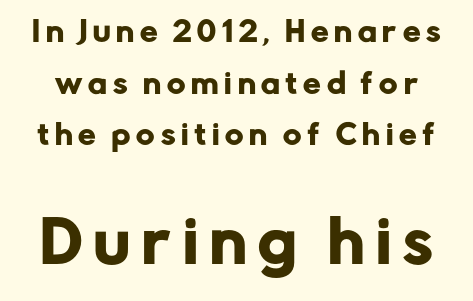
Q: Is the text italic (slanted)? A: No, it is upright.
Q: Is the typeface a serif or a sans-serif typeface? A: Sans-serif.
Q: Is the text underlined? A: No.
Q: Is the spacing between letters normal or unusually wide? A: Unusually wide.
Q: Which block of text is set in a larger size, the first (top) or the second (bottom)? A: The second (bottom) one.
Q: Width (condensed, normal, or wide)? A: Normal.
Q: Stroke contrast? A: Low.
Q: x-height? A: Medium.
Q: Monospaced? A: No.
